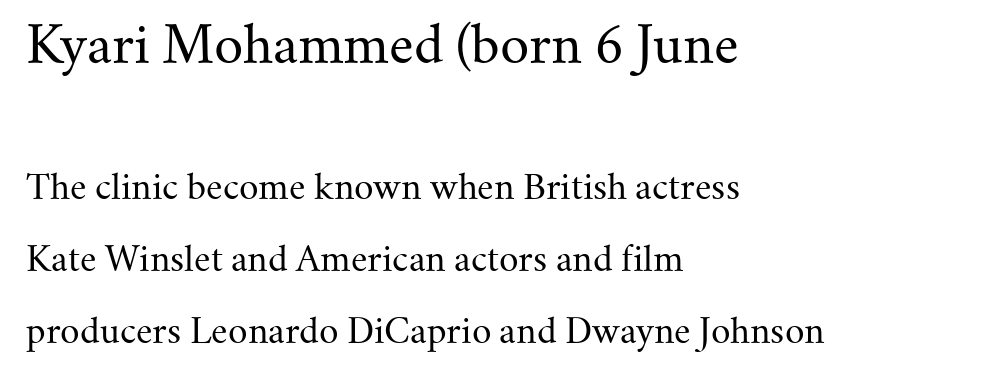
{"serif": "yes", "italic": "no", "bold": "no", "weight": "regular", "width": "normal", "stroke_contrast": "medium", "x_height": "small", "monospaced": "no", "underline": "no", "align": "left", "line_spacing": "loose", "line_spacing_ratio": 2.11, "letter_spacing": "normal", "letter_spacing_em": 0.0, "larger_block": "first", "size_ratio": 1.5, "glyph_px": 51}
